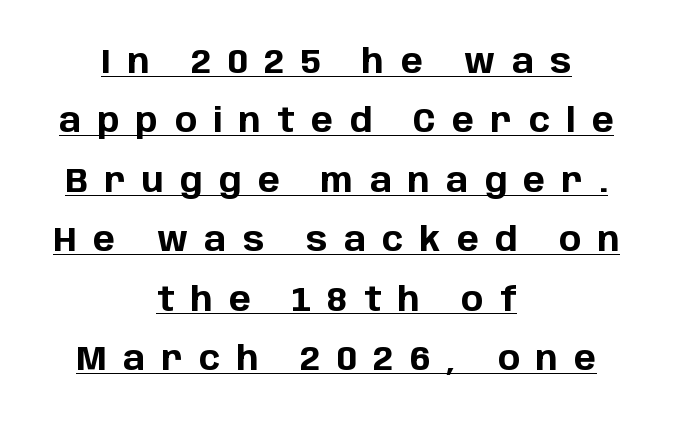
{"serif": "no", "italic": "no", "bold": "yes", "weight": "bold", "width": "normal", "stroke_contrast": "low", "x_height": "large", "monospaced": "no", "underline": "yes", "align": "center", "line_spacing_ratio": 1.8, "letter_spacing": "wide", "letter_spacing_em": 0.5, "glyph_px": 33}
